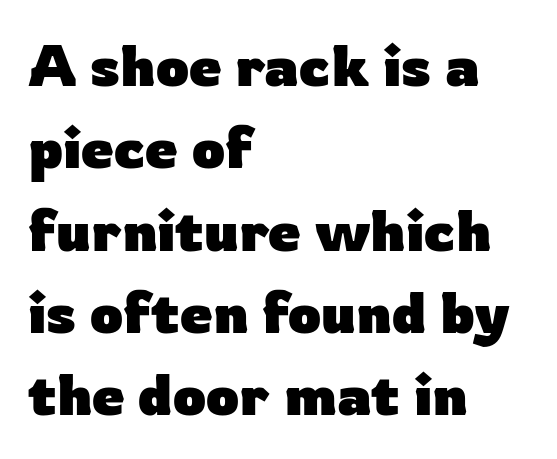
The paragraph has a hard left edge and a soft right edge. How are the letters spaced? Ordinarily, with no added tracking. The face used here is proportionally spaced, like ordinary book or web type. When letters stand straight like this, we call the style roman or upright. Observe the absence of serifs on each vertical stroke in this sample.
